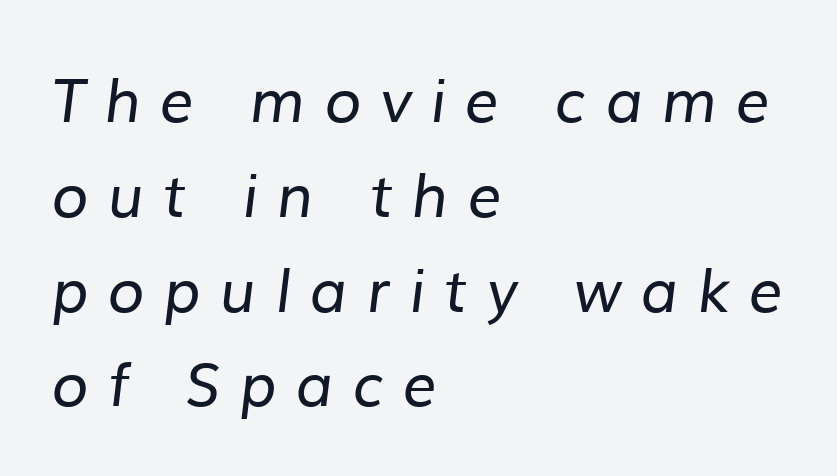
{"serif": "no", "bold": "no", "weight": "regular", "width": "normal", "stroke_contrast": "low", "x_height": "medium", "monospaced": "no", "underline": "no", "align": "left", "line_spacing": "normal", "line_spacing_ratio": 1.58, "letter_spacing": "wide", "letter_spacing_em": 0.32, "glyph_px": 60}
